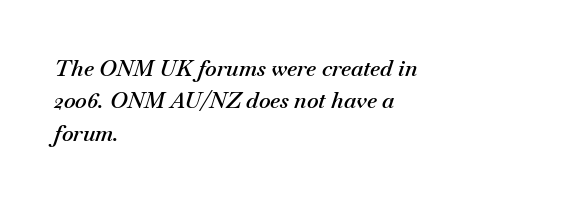
The rendering applies a slant to the glyphs. Horizontal bands of white between lines are of average thickness. Is the block centered? No — it sits flush against the left margin. Tracking here is standard; glyphs follow each other at the usual distance. The area under the type is left untouched.
